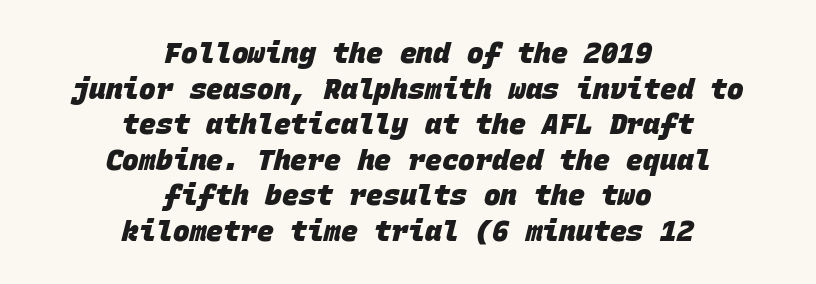
Q: Is the text bold? A: Yes.
Q: Is the typeface a serif or a sans-serif typeface? A: Sans-serif.
Q: Is the text underlined? A: No.
Q: How is the paragraph aligned? A: Centered.
Q: Is the spacing between letters normal or unusually wide? A: Normal.
Q: Is the spacing between lines tight, normal or loose? A: Normal.
Q: Width (condensed, normal, or wide)? A: Normal.
Q: Stroke contrast? A: Low.
Q: x-height? A: Large.
Q: Monospaced? A: Yes.
